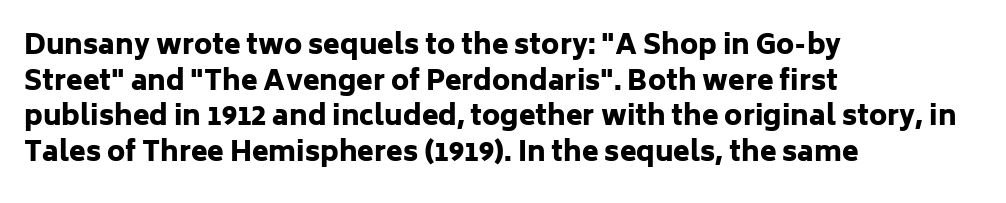
The image shows 27 px bold type, upright; set left-aligned, normal line spacing (1.32x), normal letter spacing, not underlined.
